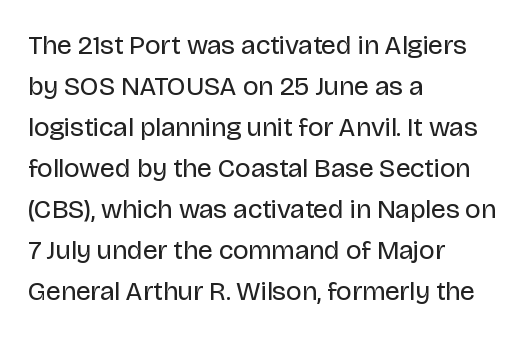
On a weight scale, this lands at 450 or below. The passage shown has conventional tracking throughout. A normal amount of white space separates one row of letters from the next. The rag falls on the right side of this text block.
